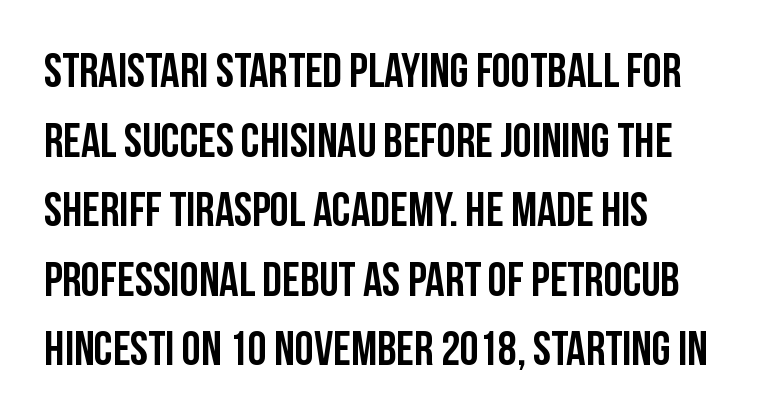
Q: Is the text italic (slanted)? A: No, it is upright.
Q: Is the typeface a serif or a sans-serif typeface? A: Sans-serif.
Q: Is the text underlined? A: No.
Q: How is the paragraph aligned? A: Left-aligned.
Q: Is the spacing between letters normal or unusually wide? A: Normal.
Q: Is the spacing between lines tight, normal or loose? A: Normal.
Q: Width (condensed, normal, or wide)? A: Condensed.
Q: Stroke contrast? A: Low.
Q: x-height? A: Large.
Q: Monospaced? A: No.
